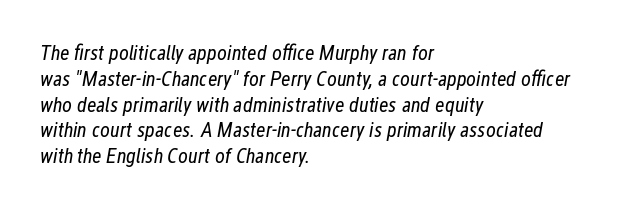
This sample uses an oblique cut, with every glyph tilted off the vertical. Think standard paragraph weight, or any step lighter than that. Honestly, there is no underline to notice here at all. The line texture is even and compact thanks to regular tracking.
